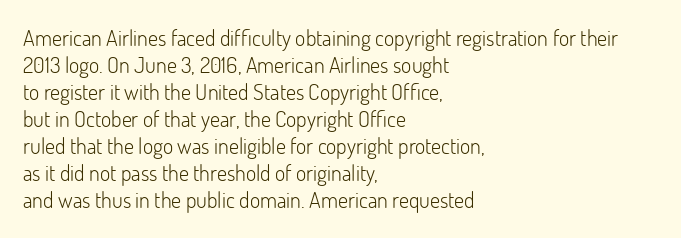
The image shows 22 px text type, upright; set left-aligned, line spacing 1.23x, normal letter spacing, not underlined.
